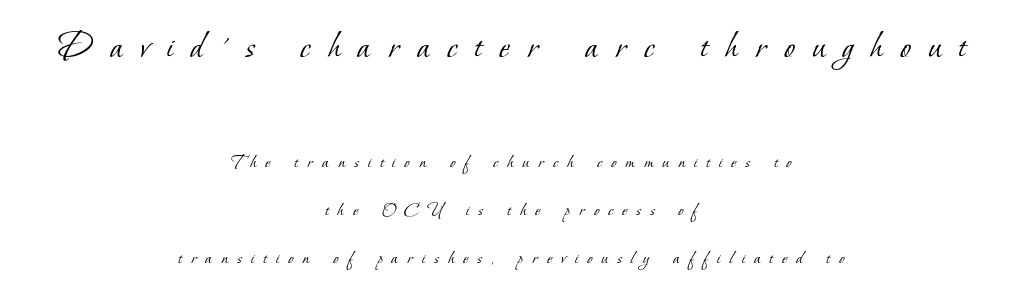
The image shows 39 px light serif type; set centered, loose line spacing (2.42x), unusually wide letter spacing (+0.46 em), not underlined; the first (top) block is 1.95x larger; low stroke contrast and a small x-height.
